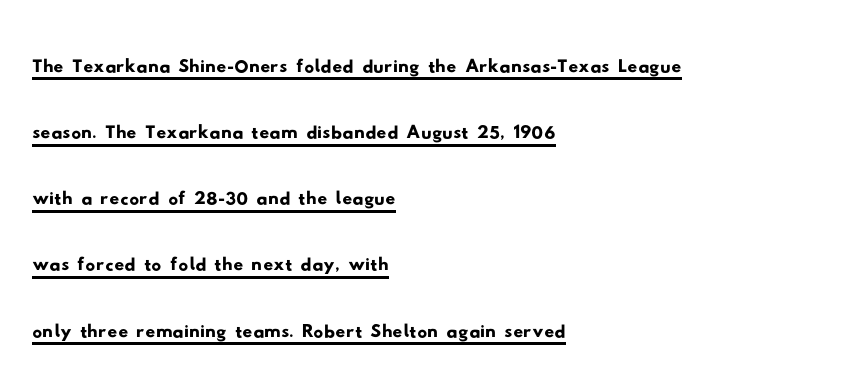
You could call the tracking neutral — neither tight nor loose. Varying glyph widths throughout — classic text-font behaviour. All the whitespace from short lines collects on the right. The letters carry no serifs — their stems end cleanly without finishing strokes.
